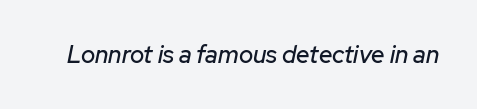
Q: Is the text italic (slanted)? A: Yes, it leans right by about 12 degrees.
Q: Is the text underlined? A: No.
Q: Is the spacing between letters normal or unusually wide? A: Normal.
